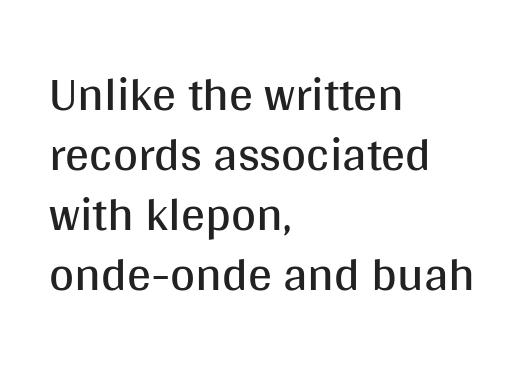
Descenders hang freely into open space. No chunkiness to these letters — they're not bold. Regular leading. Letterform terminals end flat and unadorned throughout the passage. The axis of the letterforms is exactly vertical.
